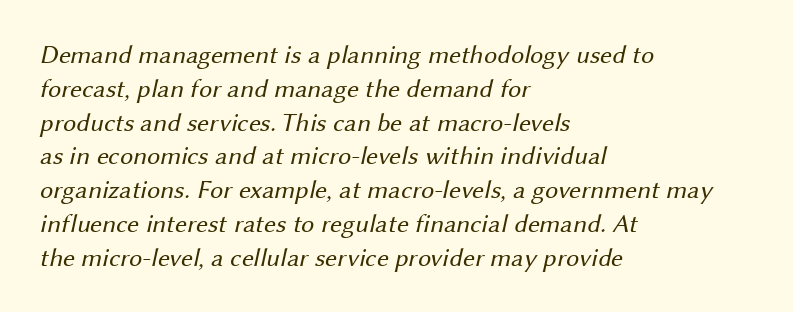
Heaviness? Minimal to ordinary, like unemphasized prose. The lines sit at an ordinary, default distance from one another. Nobody touched the tracking dial on this one. Line beginnings align vertically; line endings do not.
